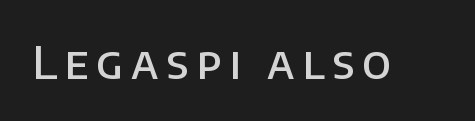
Serifs: no, the terminals of the letterforms are clean. These lines are rendered in a variable-pitch font. The passage shown is semibold, sitting just below true bold. Vertical strokes here are truly vertical. Words float on clear page, feet unadorned.
